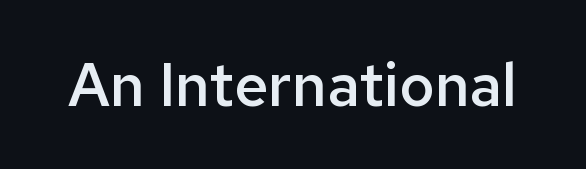
{"serif": "no", "italic": "no", "bold": "semi", "weight": "semibold", "width": "normal", "stroke_contrast": "low", "x_height": "medium", "monospaced": "no", "underline": "no", "letter_spacing": "normal", "letter_spacing_em": 0.0, "glyph_px": 60}
